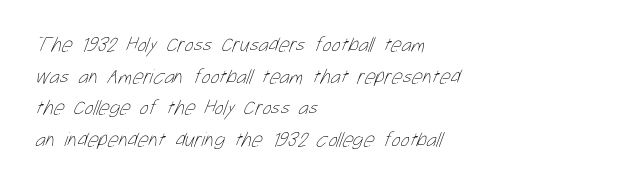
{"bold": "no", "underline": "no", "align": "left", "line_spacing": "normal", "line_spacing_ratio": 1.51, "letter_spacing": "normal", "letter_spacing_em": 0.0, "glyph_px": 21}
